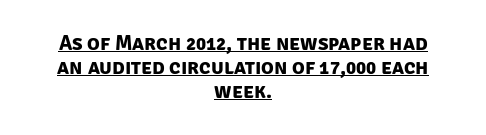
Q: Is the text bold? A: Yes.
Q: Is the text underlined? A: Yes.
Q: How is the paragraph aligned? A: Centered.
Q: Is the spacing between letters normal or unusually wide? A: Normal.
Q: Is the spacing between lines tight, normal or loose? A: Tight.
